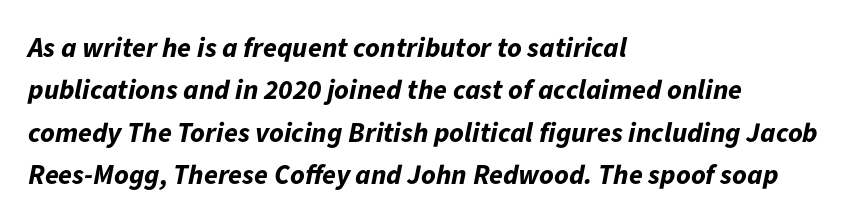
Q: Is the text bold? A: Yes.
Q: Is the text italic (slanted)? A: Yes, it leans right by about 11 degrees.
Q: Is the text underlined? A: No.
Q: How is the paragraph aligned? A: Left-aligned.
Q: Is the spacing between letters normal or unusually wide? A: Normal.
Q: Is the spacing between lines tight, normal or loose? A: Normal.
Q: Width (condensed, normal, or wide)? A: Normal.
Q: Stroke contrast? A: Low.
Q: x-height? A: Medium.
Q: Monospaced? A: No.
